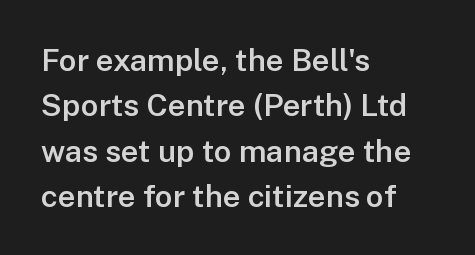
Q: Is the text bold? A: Semi-bold.
Q: Is the text italic (slanted)? A: No, it is upright.
Q: Is the typeface a serif or a sans-serif typeface? A: Sans-serif.
Q: Is the text underlined? A: No.
Q: How is the paragraph aligned? A: Left-aligned.
Q: Is the spacing between letters normal or unusually wide? A: Normal.
Q: Is the spacing between lines tight, normal or loose? A: Normal.
Q: Width (condensed, normal, or wide)? A: Normal.
Q: Stroke contrast? A: Low.
Q: x-height? A: Medium.
Q: Monospaced? A: No.
